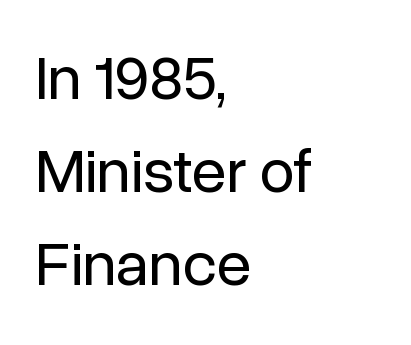
Clear beneath every line of the passage. Letter spacing: default. Short and long lines alike share a common starting point at left. Each letter's strokes conclude bluntly, with no projecting serifs.
